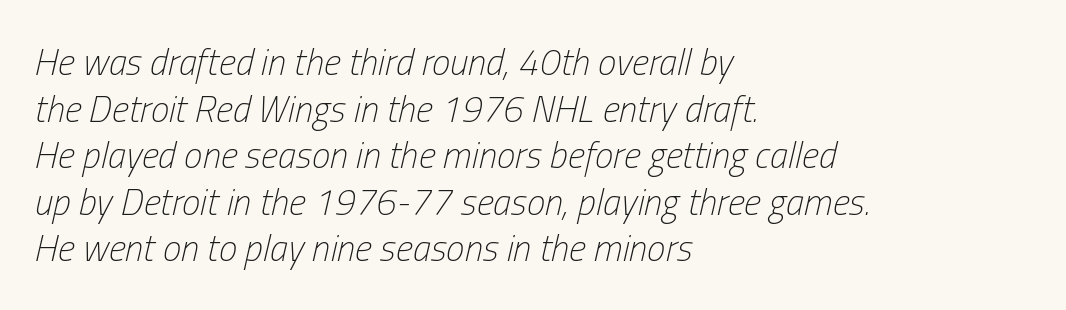
Q: Is the text bold? A: No.
Q: Is the text italic (slanted)? A: Yes, it leans right by about 13 degrees.
Q: Is the text underlined? A: No.
Q: How is the paragraph aligned? A: Left-aligned.
Q: Is the spacing between letters normal or unusually wide? A: Normal.
Q: Is the spacing between lines tight, normal or loose? A: Normal.
Q: Width (condensed, normal, or wide)? A: Condensed.
Q: Stroke contrast? A: Low.
Q: x-height? A: Medium.
Q: Monospaced? A: No.
